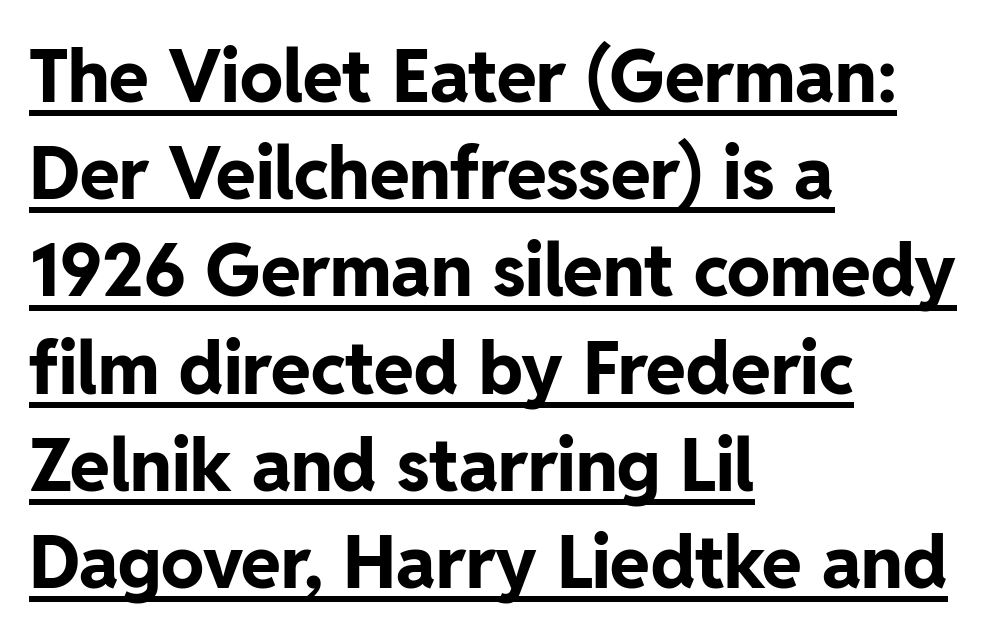
{"serif": "no", "italic": "no", "bold": "yes", "weight": "bold", "width": "normal", "stroke_contrast": "low", "x_height": "medium", "monospaced": "no", "underline": "yes", "align": "left", "line_spacing": "normal", "line_spacing_ratio": 1.35, "letter_spacing": "normal", "letter_spacing_em": 0.0, "glyph_px": 72}
